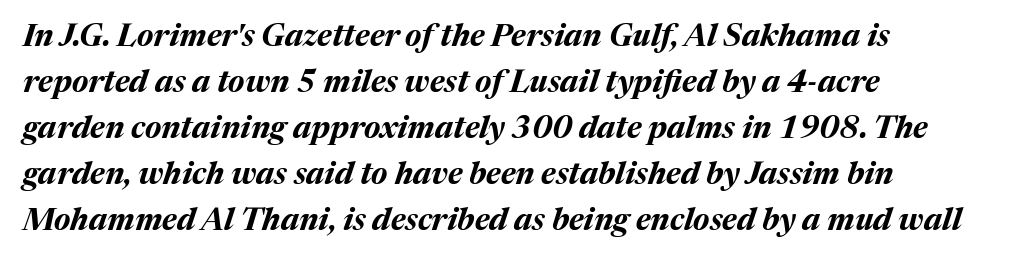
{"italic": "yes", "lean": "right", "slant_degrees": 17, "bold": "yes", "weight": "bold", "width": "normal", "stroke_contrast": "medium", "x_height": "medium", "monospaced": "no", "underline": "no", "align": "left", "line_spacing": "normal", "line_spacing_ratio": 1.48, "letter_spacing": "normal", "letter_spacing_em": 0.0, "glyph_px": 31}
